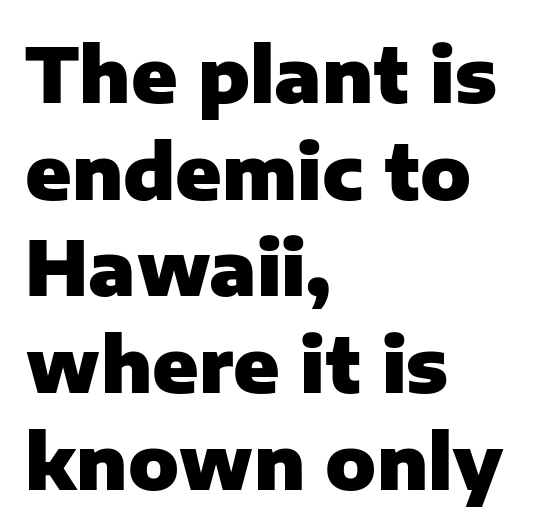
Q: Is the text bold? A: Yes.
Q: Is the text italic (slanted)? A: No, it is upright.
Q: Is the typeface a serif or a sans-serif typeface? A: Sans-serif.
Q: Is the text underlined? A: No.
Q: How is the paragraph aligned? A: Left-aligned.
Q: Is the spacing between letters normal or unusually wide? A: Normal.
Q: Is the spacing between lines tight, normal or loose? A: Normal.
Q: Width (condensed, normal, or wide)? A: Normal.
Q: Stroke contrast? A: Low.
Q: x-height? A: Medium.
Q: Monospaced? A: No.
